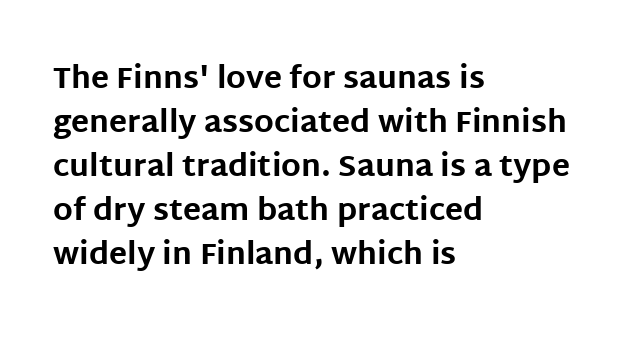
The image shows 30 px bold sans-serif type, upright; set left-aligned, normal line spacing (1.47x), normal letter spacing, not underlined; low stroke contrast and a large x-height.
